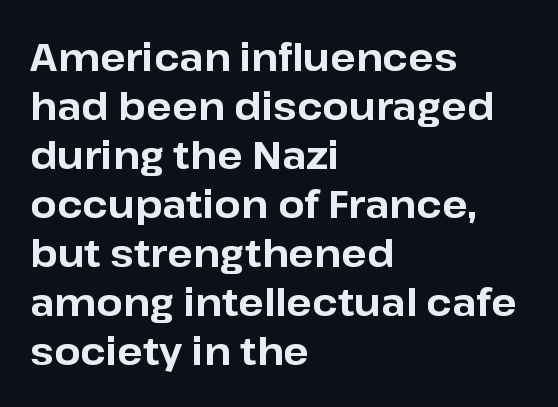
The letters stand upright; this is a roman face. These lines stack with their left ends in a neat column. Reading down the column, the eye jumps a familiar distance to each next line. A typesetter would call this proportional, since set widths differ per character.
